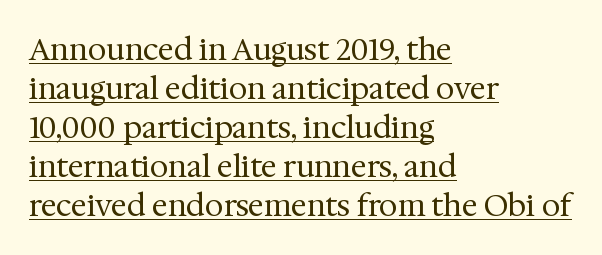
The image shows 30 px regular-weight serif type, upright; set left-aligned, normal line spacing (1.3x), normal letter spacing, underlined; medium stroke contrast and a medium x-height.
